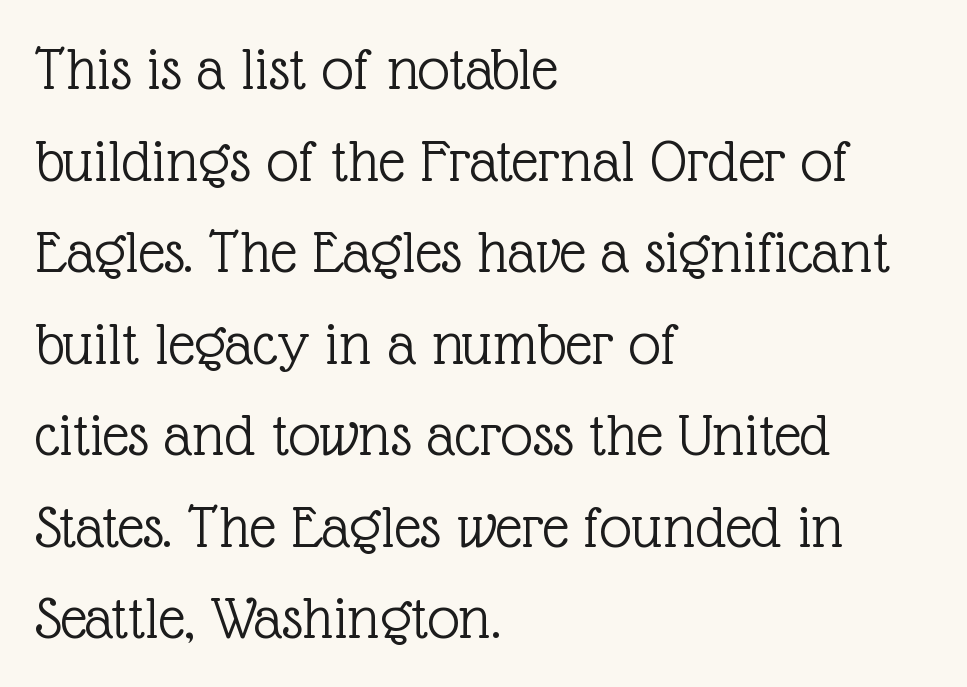
Clear beneath every line of the passage. Summary of weight: not heavy and not bold. Rendered with straight, roman letterforms. Letter spacing: default. The line-height multiplier appears to be the usual default. Notice how the passage keeps a crisp vertical edge on the left only.
